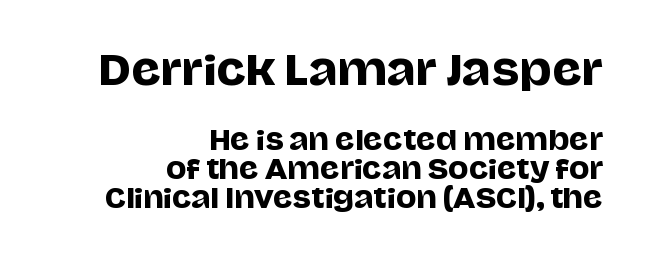
Q: Is the text italic (slanted)? A: No, it is upright.
Q: Is the typeface a serif or a sans-serif typeface? A: Sans-serif.
Q: Is the text underlined? A: No.
Q: How is the paragraph aligned? A: Right-aligned.
Q: Is the spacing between letters normal or unusually wide? A: Normal.
Q: Is the spacing between lines tight, normal or loose? A: Tight.
Q: Which block of text is set in a larger size, the first (top) or the second (bottom)? A: The first (top) one.
Q: Width (condensed, normal, or wide)? A: Normal.
Q: Stroke contrast? A: Low.
Q: x-height? A: Large.
Q: Monospaced? A: No.
